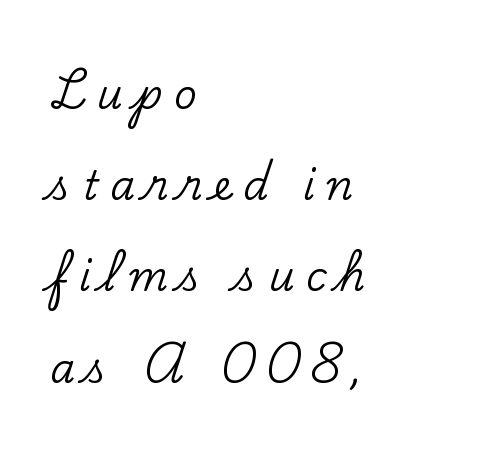
The image shows 40 px serif type; set left-aligned, loose line spacing (2.28x), unusually wide letter spacing (+0.28 em), not underlined; low stroke contrast and a small x-height.
